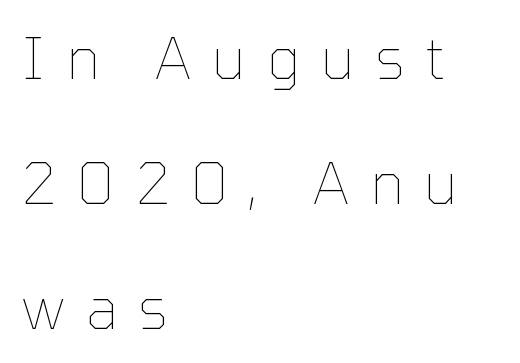
The image shows 57 px thin type, upright; set left-aligned, loose line spacing (2.19x), unusually wide letter spacing (+0.37 em), not underlined; low stroke contrast and a medium x-height.
